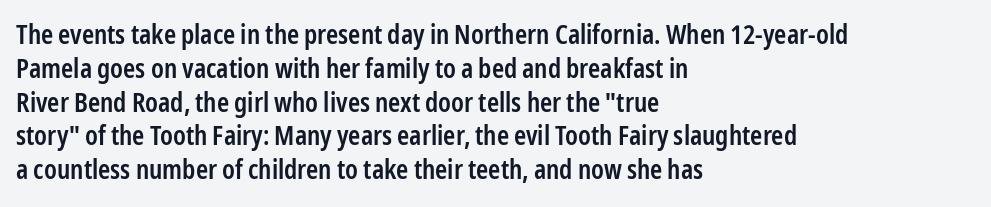
Look at the tracking — it's just the regular setting, nothing added. Line starts are locked; line ends wander. No word sits above an underline. The sample has been set in demibold, a notch under bold.
